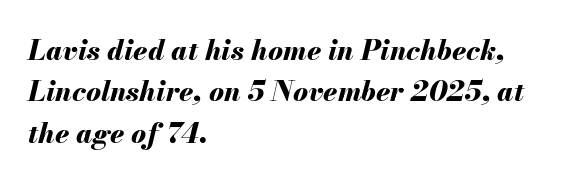
{"italic": "yes", "lean": "right", "slant_degrees": 13, "bold": "yes", "weight": "bold", "width": "normal", "stroke_contrast": "medium", "x_height": "small", "monospaced": "no", "underline": "no", "align": "left", "line_spacing": "normal", "line_spacing_ratio": 1.48, "letter_spacing": "normal", "letter_spacing_em": 0.0, "glyph_px": 28}
